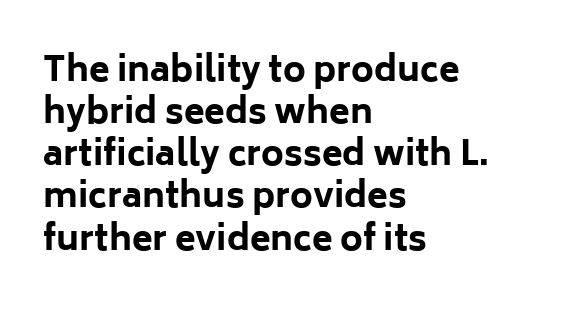
The image shows 34 px bold sans-serif type, upright; set left-aligned, line spacing 1.24x, normal letter spacing, not underlined; low stroke contrast and a medium x-height.
